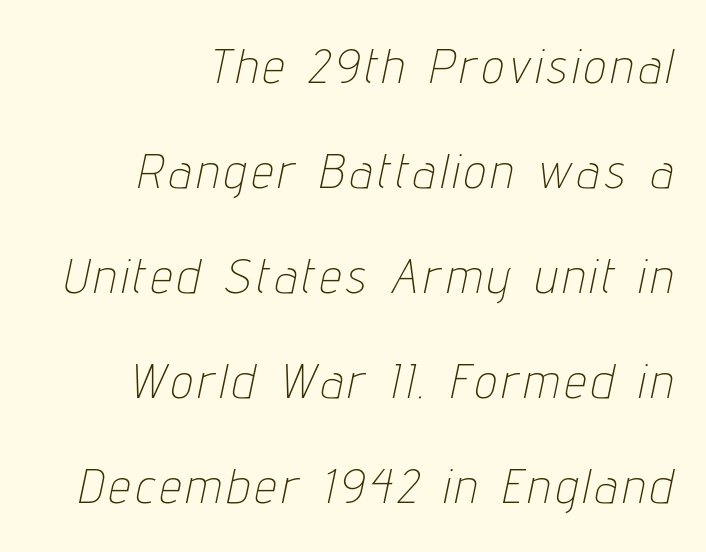
The image shows 48 px thin, condensed type, italic (leaning right); set right-aligned, loose line spacing (2.19x), not underlined; low stroke contrast and a medium x-height.
